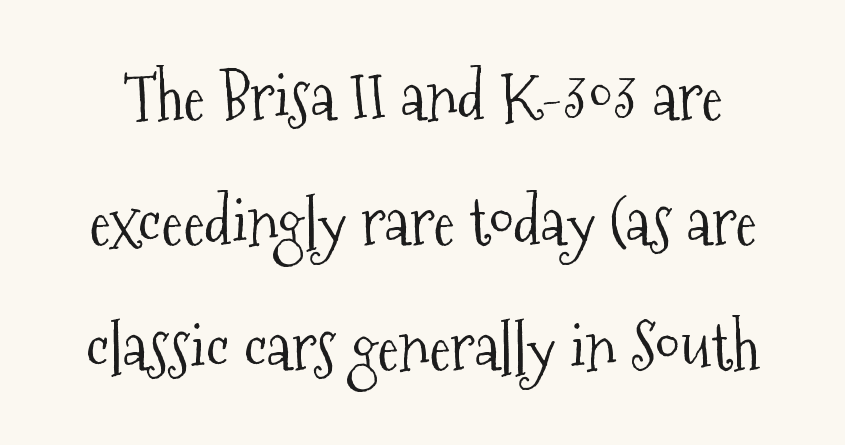
A typesetter would label this face a serif. Upright lettering throughout. Nobody drew a line under any word here. This is not heavy type; no bold has been used. Default kerning and tracking; the words read as compact shapes.
